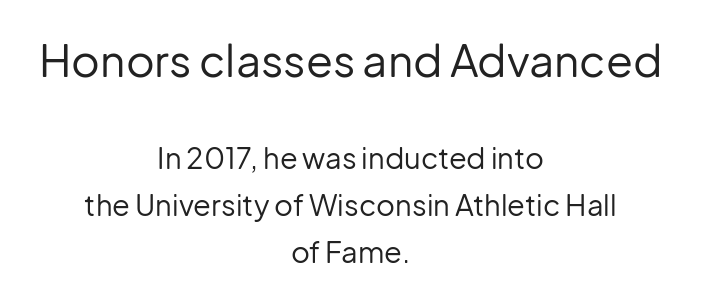
The image shows 44 px regular-weight sans-serif type, upright; set centered, normal line spacing (1.63x), normal letter spacing, not underlined; the first (top) block is 1.52x larger; low stroke contrast and a medium x-height.
